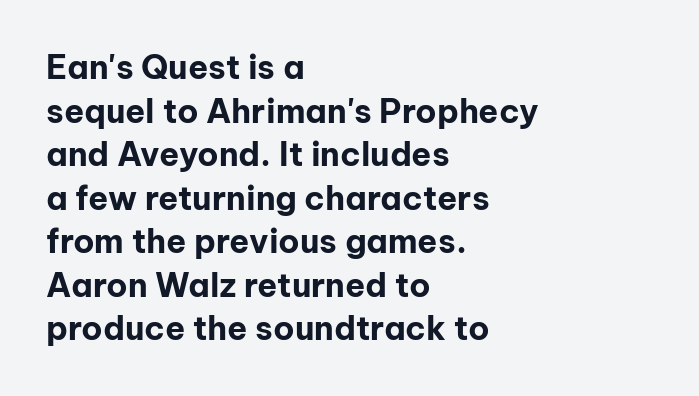
The image shows 33 px bold sans-serif type, upright; set left-aligned, normal line spacing (1.32x), normal letter spacing, not underlined; low stroke contrast and a medium x-height.
